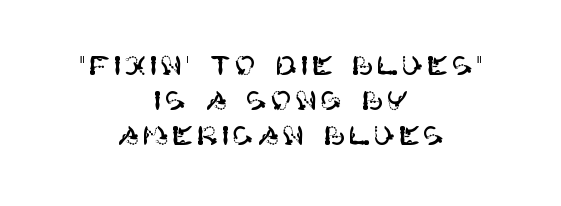
Q: Is the text italic (slanted)? A: No, it is upright.
Q: Is the text underlined? A: No.
Q: How is the paragraph aligned? A: Centered.
Q: Is the spacing between lines tight, normal or loose? A: Normal.
